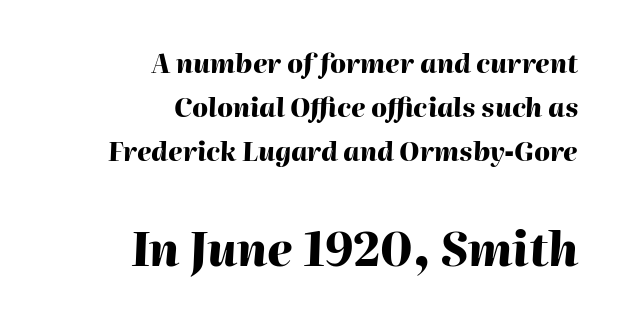
{"italic": "yes", "lean": "right", "slant_degrees": 2, "bold": "yes", "weight": "heavy", "width": "normal", "stroke_contrast": "high", "x_height": "medium", "monospaced": "no", "underline": "no", "align": "right", "line_spacing": "normal", "line_spacing_ratio": 1.69, "letter_spacing": "normal", "letter_spacing_em": 0.0, "larger_block": "second", "size_ratio": 1.77, "glyph_px": 46}
